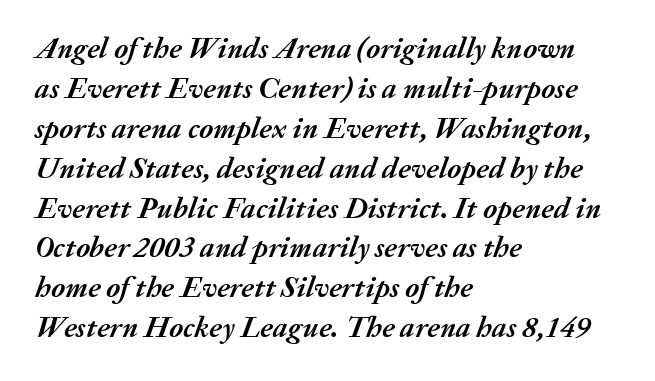
Q: Is the text bold? A: Yes.
Q: Is the text italic (slanted)? A: Yes, it leans right by about 20 degrees.
Q: Is the text underlined? A: No.
Q: How is the paragraph aligned? A: Left-aligned.
Q: Is the spacing between letters normal or unusually wide? A: Normal.
Q: Is the spacing between lines tight, normal or loose? A: Normal.
Q: Width (condensed, normal, or wide)? A: Normal.
Q: Stroke contrast? A: Medium.
Q: x-height? A: Medium.
Q: Monospaced? A: No.
